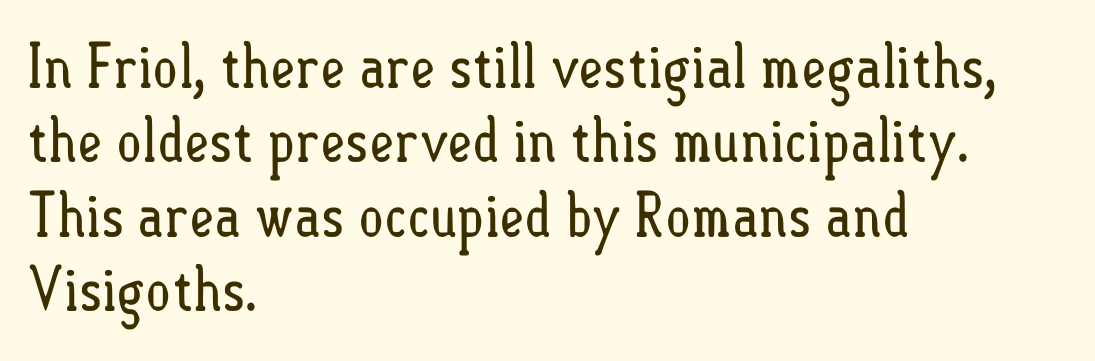
The image shows 61 px regular-weight, condensed type, upright; set left-aligned, line spacing 1.22x, normal letter spacing, not underlined; low stroke contrast and a small x-height.
